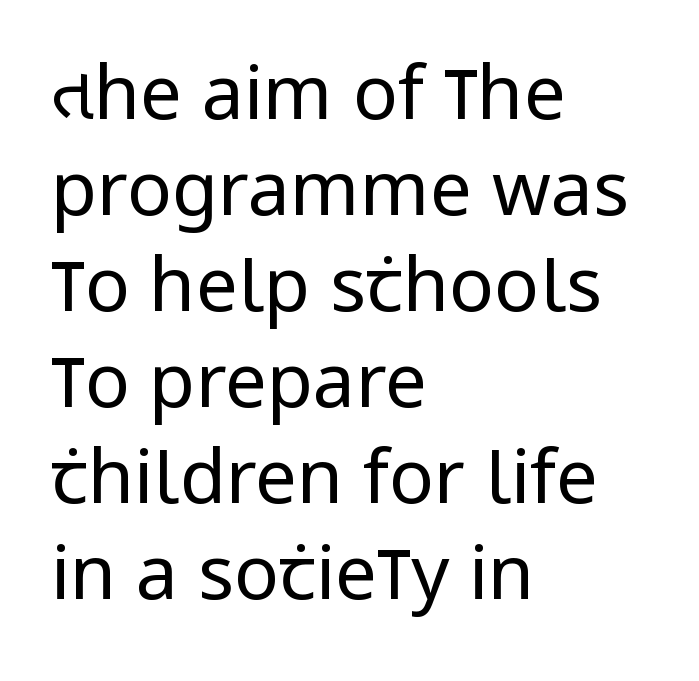
The image shows 75 px regular-weight, condensed sans-serif type, upright; set left-aligned, normal line spacing (1.28x), normal letter spacing, not underlined; low stroke contrast and a large x-height.
